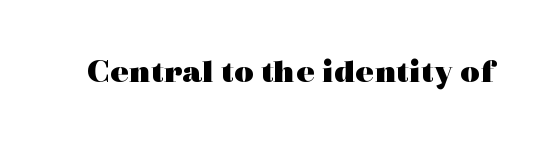
Designer's note — italics off, roman on. A typesetter would call this zero additional tracking. In terms of letterform style, serifs are clearly present. The face used here is proportionally spaced, like ordinary book or web type. Plain, unruled lines of type.
